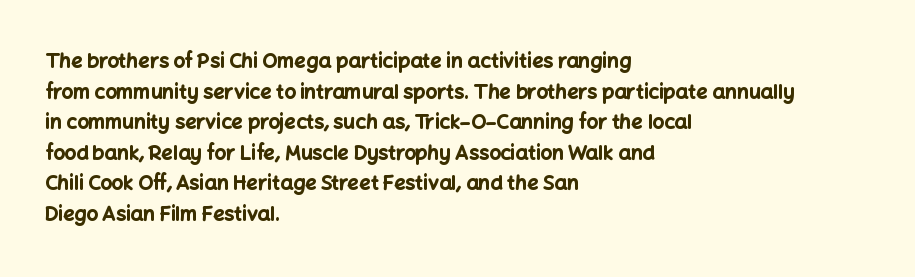
Q: Is the text bold? A: Yes.
Q: Is the text italic (slanted)? A: No, it is upright.
Q: Is the text underlined? A: No.
Q: How is the paragraph aligned? A: Left-aligned.
Q: Is the spacing between letters normal or unusually wide? A: Normal.
Q: Is the spacing between lines tight, normal or loose? A: Normal.
